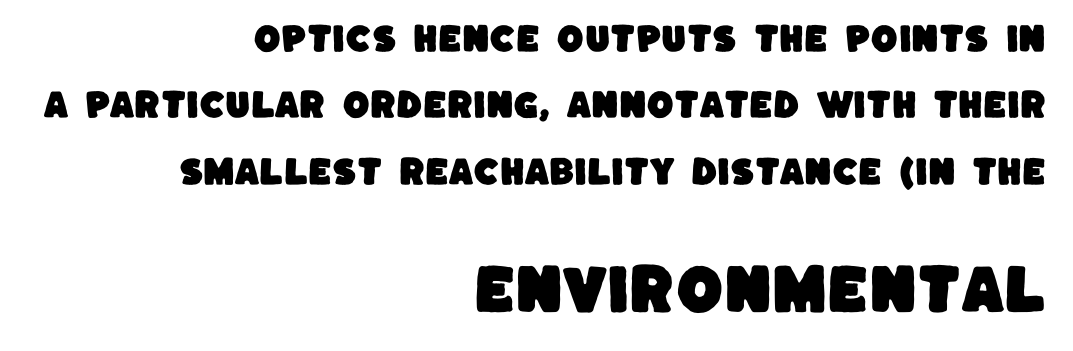
Q: Is the typeface a serif or a sans-serif typeface? A: Sans-serif.
Q: Is the text underlined? A: No.
Q: How is the paragraph aligned? A: Right-aligned.
Q: Is the spacing between letters normal or unusually wide? A: Normal.
Q: Is the spacing between lines tight, normal or loose? A: Loose.
Q: Which block of text is set in a larger size, the first (top) or the second (bottom)? A: The second (bottom) one.
Q: Width (condensed, normal, or wide)? A: Normal.
Q: Stroke contrast? A: Low.
Q: x-height? A: Large.
Q: Monospaced? A: No.
